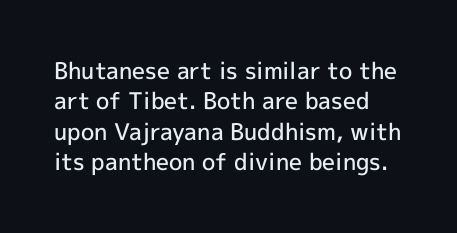
Q: Is the text bold? A: Semi-bold.
Q: Is the text italic (slanted)? A: No, it is upright.
Q: Is the text underlined? A: No.
Q: Is the spacing between letters normal or unusually wide? A: Normal.
Q: Is the spacing between lines tight, normal or loose? A: Normal.
